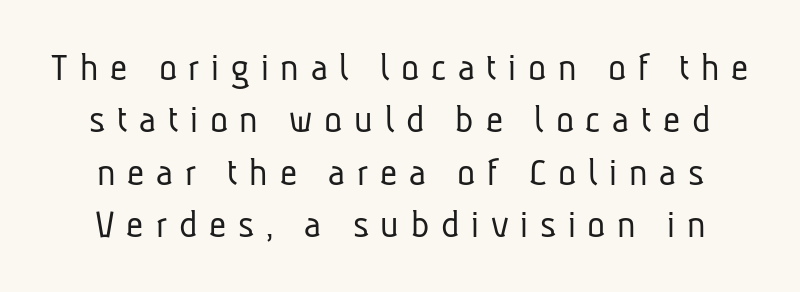
The image shows 42 px light, condensed sans-serif type; set normal line spacing (1.25x), unusually wide letter spacing (+0.28 em), not underlined; low stroke contrast and a medium x-height.
